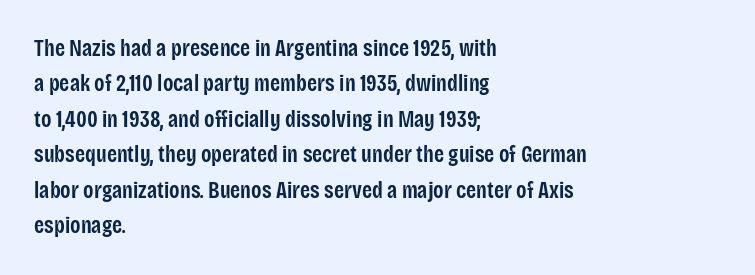
The image shows 23 px text type, upright; set left-aligned, normal line spacing (1.54x), normal letter spacing, not underlined.
